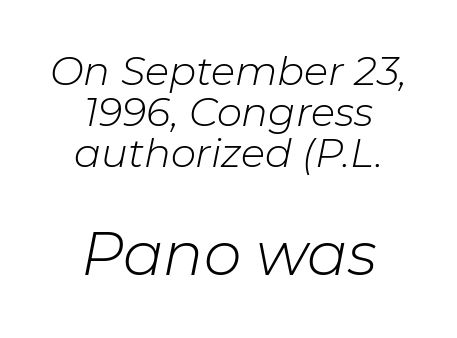
Descender tails drop into unmarked territory. You could not count columns in this text — the font is proportionally spaced. Successive baselines arrive quickly, one right under another. The letters are slanted; this is an italic face.
